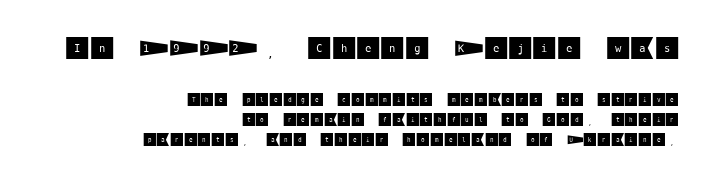
Q: Is the text italic (slanted)? A: No, it is upright.
Q: Is the text underlined? A: No.
Q: How is the paragraph aligned? A: Right-aligned.
Q: Is the spacing between letters normal or unusually wide? A: Normal.
Q: Is the spacing between lines tight, normal or loose? A: Normal.
Q: Which block of text is set in a larger size, the first (top) or the second (bottom)? A: The first (top) one.
